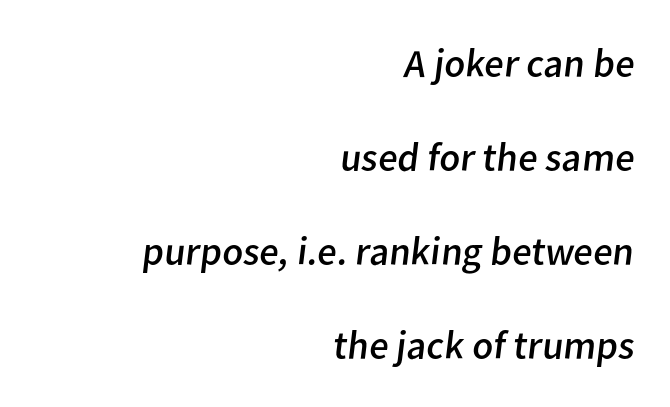
{"serif": "no", "bold": "no", "weight": "regular", "width": "normal", "stroke_contrast": "low", "x_height": "medium", "monospaced": "no", "underline": "no", "align": "right", "line_spacing": "loose", "line_spacing_ratio": 2.35, "letter_spacing": "normal", "letter_spacing_em": 0.0, "glyph_px": 40}
